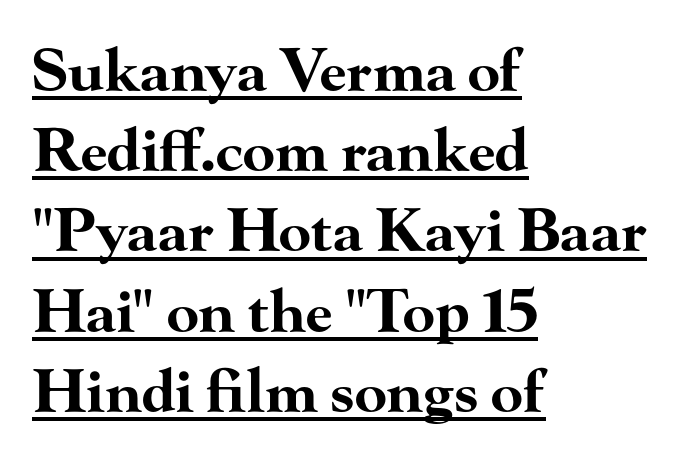
Decoration check: the copy is underlined. The rag falls on the right side of this text block. The font family rendered here belongs to the serif group. The axis of the letterforms is exactly vertical. The designer left line spacing at the default.
